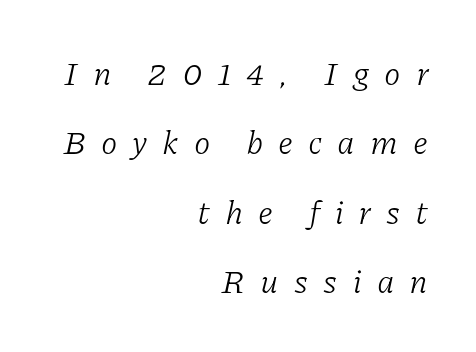
Q: Is the text bold? A: No.
Q: Is the text italic (slanted)? A: Yes, it leans right by about 11 degrees.
Q: Is the typeface a serif or a sans-serif typeface? A: Serif.
Q: Is the text underlined? A: No.
Q: How is the paragraph aligned? A: Right-aligned.
Q: Is the spacing between letters normal or unusually wide? A: Unusually wide.
Q: Is the spacing between lines tight, normal or loose? A: Loose.
Q: Width (condensed, normal, or wide)? A: Normal.
Q: Stroke contrast? A: Low.
Q: x-height? A: Medium.
Q: Monospaced? A: No.
